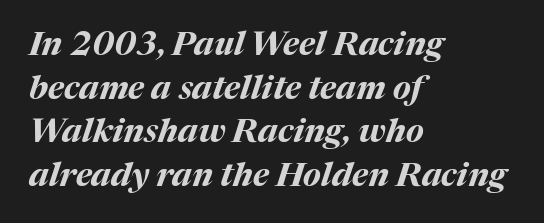
Q: Is the text bold? A: Yes.
Q: Is the text italic (slanted)? A: Yes, it leans right by about 17 degrees.
Q: Is the text underlined? A: No.
Q: How is the paragraph aligned? A: Left-aligned.
Q: Is the spacing between letters normal or unusually wide? A: Normal.
Q: Is the spacing between lines tight, normal or loose? A: Normal.
Q: Width (condensed, normal, or wide)? A: Normal.
Q: Stroke contrast? A: Medium.
Q: x-height? A: Medium.
Q: Monospaced? A: No.
